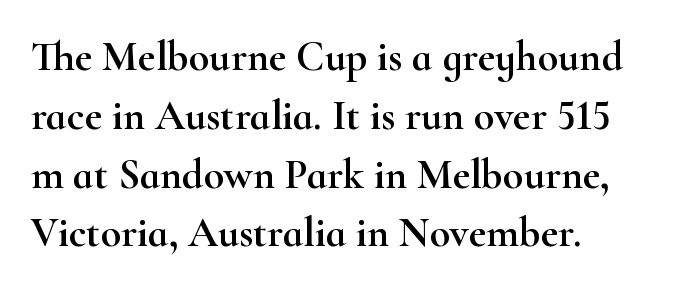
Q: Is the text italic (slanted)? A: No, it is upright.
Q: Is the typeface a serif or a sans-serif typeface? A: Serif.
Q: Is the text underlined? A: No.
Q: How is the paragraph aligned? A: Left-aligned.
Q: Is the spacing between letters normal or unusually wide? A: Normal.
Q: Is the spacing between lines tight, normal or loose? A: Normal.
Q: Width (condensed, normal, or wide)? A: Wide.
Q: Stroke contrast? A: High.
Q: x-height? A: Small.
Q: Monospaced? A: No.
